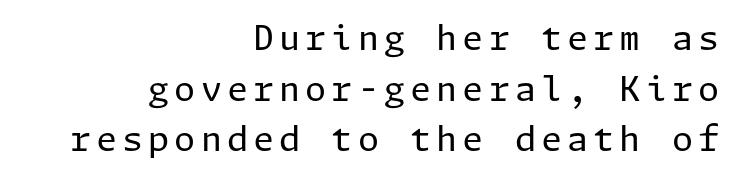
{"serif": "no", "italic": "no", "bold": "no", "weight": "regular", "width": "normal", "stroke_contrast": "low", "x_height": "medium", "underline": "no", "align": "right", "line_spacing": "normal", "line_spacing_ratio": 1.49, "glyph_px": 34}
